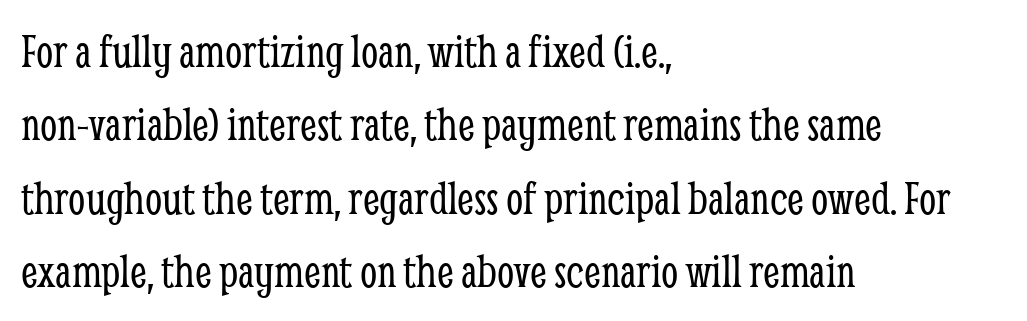
{"serif": "yes", "italic": "no", "bold": "no", "weight": "light", "width": "condensed", "stroke_contrast": "low", "x_height": "medium", "monospaced": "no", "underline": "no", "align": "left", "line_spacing": "normal", "line_spacing_ratio": 1.5, "letter_spacing": "normal", "letter_spacing_em": 0.0, "glyph_px": 49}
